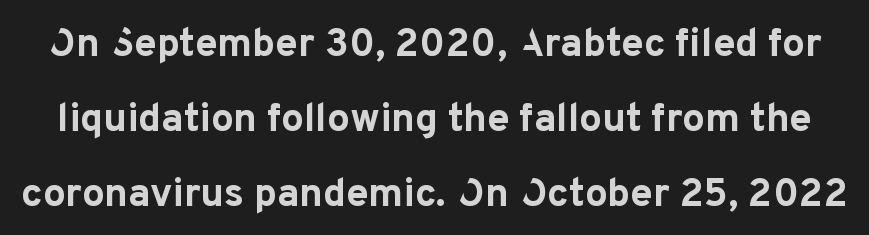
{"serif": "no", "italic": "no", "bold": "yes", "weight": "bold", "width": "normal", "stroke_contrast": "low", "x_height": "medium", "monospaced": "no", "underline": "no", "line_spacing_ratio": 1.88, "letter_spacing": "normal", "letter_spacing_em": 0.0, "glyph_px": 40}
